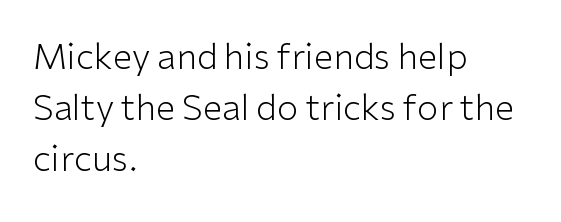
The font's upright variant was chosen for this text. Alignment: flush left. Stroke terminals: plain, sans-serif. These lines sit exactly where default settings would place them. The characters are drawn with everyday or finer stroke widths. The baseline area is clear.
